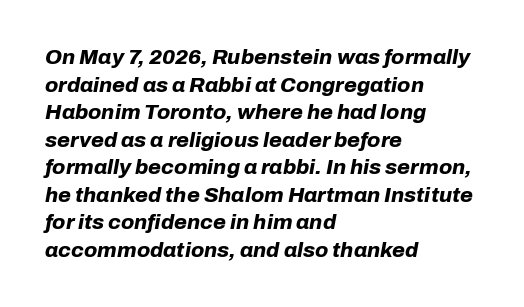
The letters are slanted; this is an italic face. Leftover space on each line is placed entirely after the last word. The face used here is rendered with its standard letterfit. Descender tails drop into unmarked territory. Typographic density is high because the face is bold. Leading: standard.
